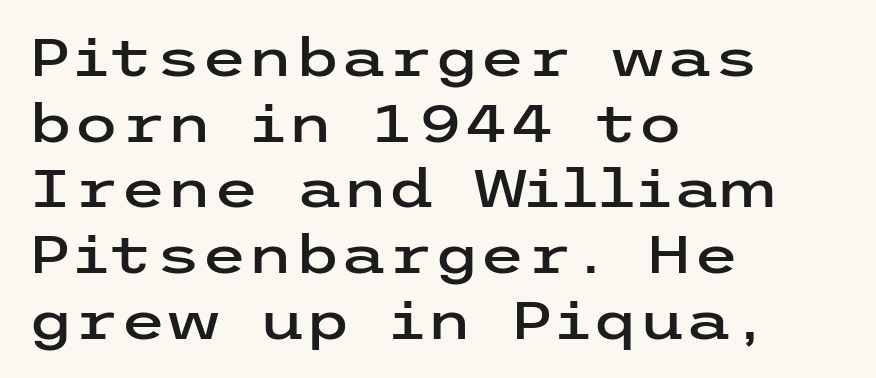
{"serif": "no", "italic": "no", "width": "wide", "stroke_contrast": "low", "x_height": "medium", "underline": "no", "align": "left", "line_spacing_ratio": 1.24, "letter_spacing": "normal", "letter_spacing_em": 0.0, "glyph_px": 53}
